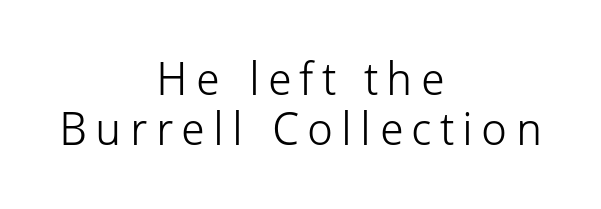
You could not count columns in this text — the font is proportionally spaced. A quiet, ordinary-to-light weight characterises the typeface. Serifs: no, the terminals of the letterforms are clean. Horizontal bands of white between lines are thin slivers. Does the lettering tilt? It doesn't — this is upright.
